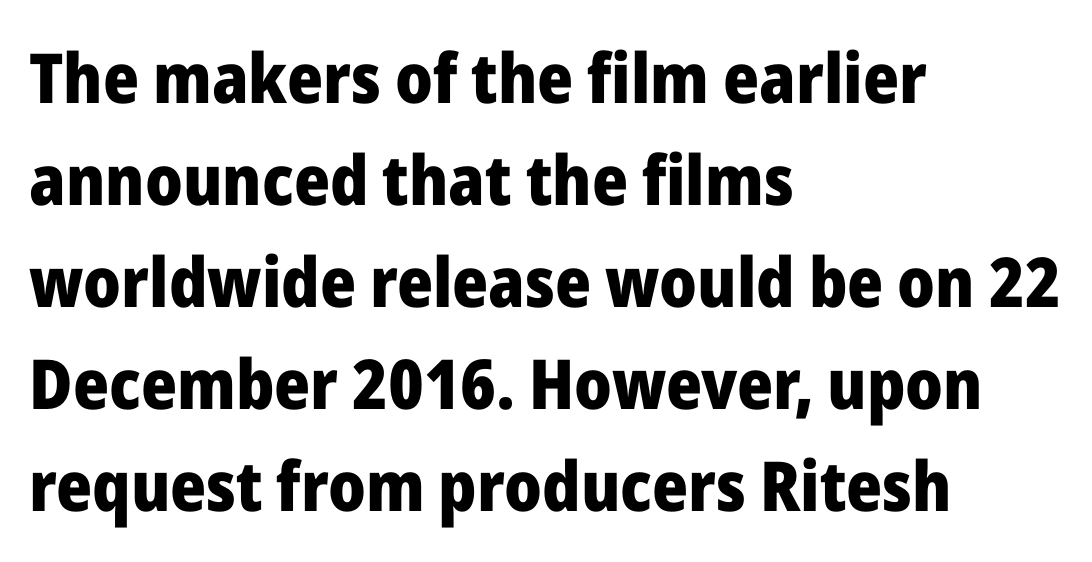
No feet cap the strokes, marking this as sans-serif type. Plain, unruled lines of type. Note the varied advance widths — an 'i' is clearly narrower than an 'm'. Notice how the passage keeps a crisp vertical edge on the left only. If you measured baseline to baseline, you'd find a middling distance.
